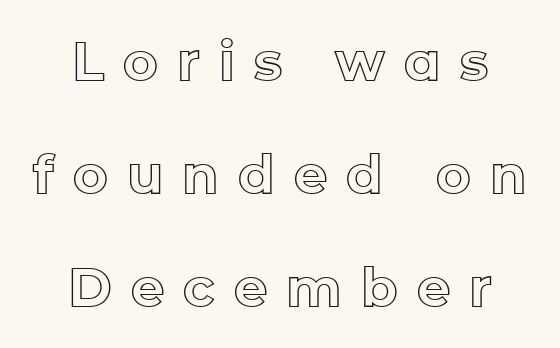
The image shows 53 px text type, upright; set centered, loose line spacing (2.13x), unusually wide letter spacing (+0.36 em), not underlined; a medium x-height.
